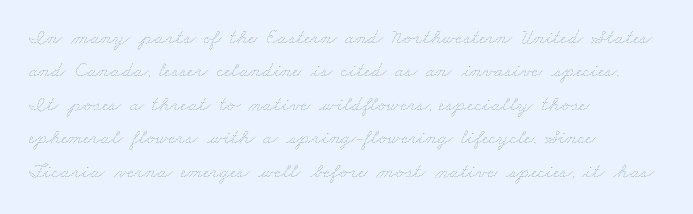
Q: Is the text bold? A: No.
Q: Is the text underlined? A: No.
Q: How is the paragraph aligned? A: Left-aligned.
Q: Is the spacing between letters normal or unusually wide? A: Normal.
Q: Is the spacing between lines tight, normal or loose? A: Normal.
